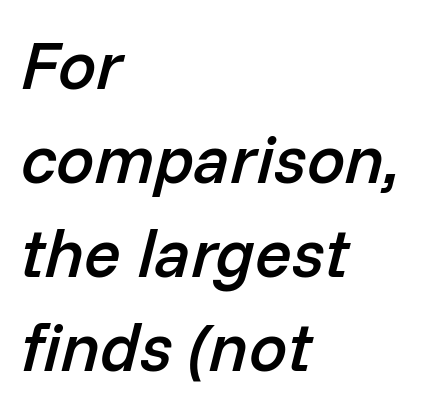
{"italic": "yes", "lean": "right", "slant_degrees": 14, "bold": "semi", "weight": "semibold", "width": "normal", "stroke_contrast": "low", "x_height": "medium", "monospaced": "no", "underline": "no", "align": "left", "line_spacing": "normal", "line_spacing_ratio": 1.38, "letter_spacing": "normal", "letter_spacing_em": 0.0, "glyph_px": 68}
